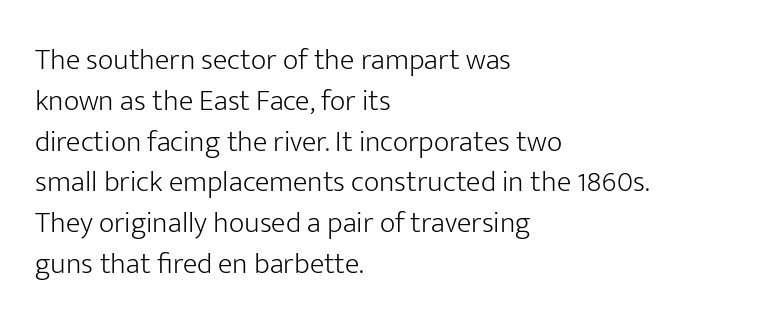
The image shows 30 px light sans-serif type, upright; set left-aligned, normal line spacing (1.36x), normal letter spacing, not underlined; low stroke contrast and a medium x-height.
